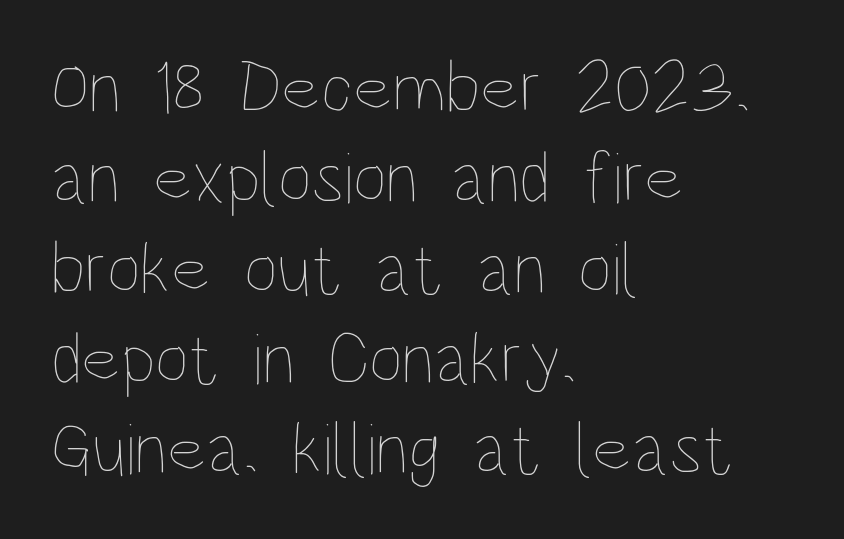
The lettering stays uniformly vertical, giving the passage a roman look. The horizontal fit of the characters is conventional and even. Weight class: somewhere from thin through regular. The ragged edge is on the right, which tells us the setting is flush left.
